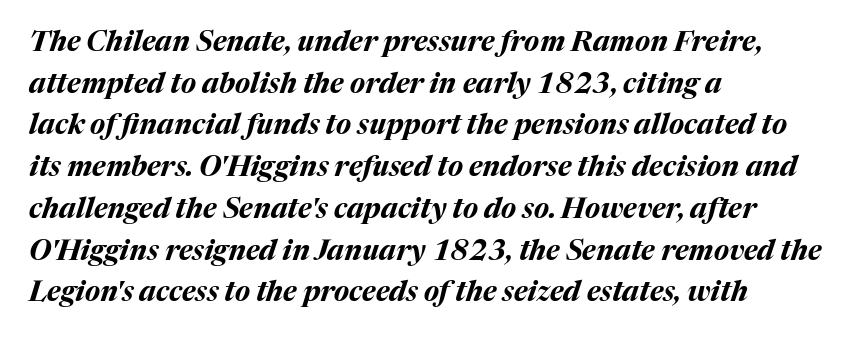
Q: Is the text bold? A: Yes.
Q: Is the text italic (slanted)? A: Yes, it leans right by about 17 degrees.
Q: Is the text underlined? A: No.
Q: How is the paragraph aligned? A: Left-aligned.
Q: Is the spacing between letters normal or unusually wide? A: Normal.
Q: Is the spacing between lines tight, normal or loose? A: Normal.
Q: Width (condensed, normal, or wide)? A: Normal.
Q: Stroke contrast? A: Medium.
Q: x-height? A: Medium.
Q: Monospaced? A: No.
